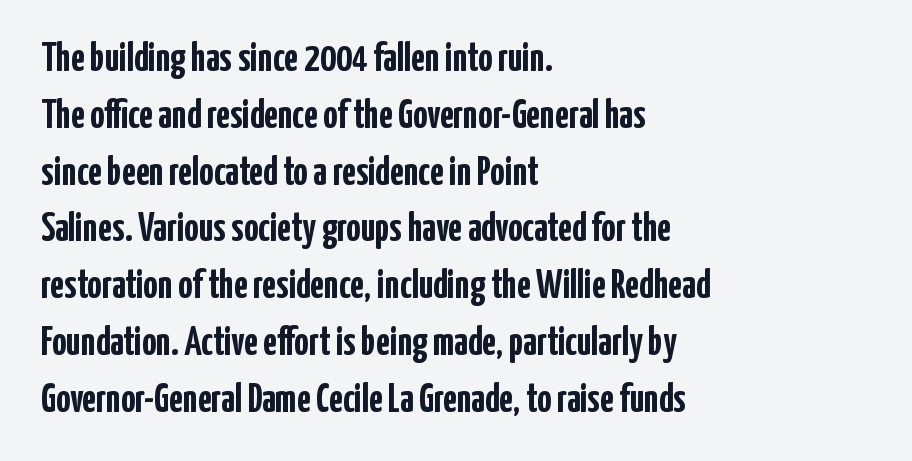
Whoever set this chose a conventional vertical rhythm. Posture: upright roman. Each line starts at the same left margin while the right side varies. The glyphs in this specimen are sans serif. Looks like regular typesetting: each glyph gets only the width it needs.
